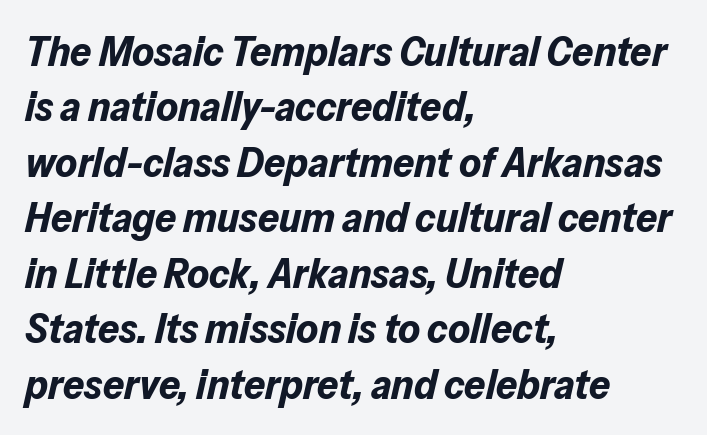
Note the varied advance widths — an 'i' is clearly narrower than an 'm'. Each glyph is drawn with heavy, bold strokes. Does the copy run flush right? No — it runs flush left. The space beneath each line is pristine and unruled.
